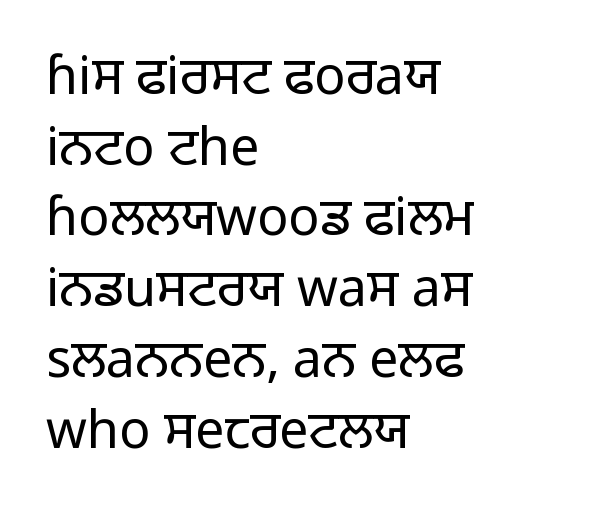
A typesetter would mark this as roman, not italic. Compared with a centered layout, this one pins lines to the left instead. Has an underline been added? It has not. Inter-character spacing is left at the font's built-in metrics.
